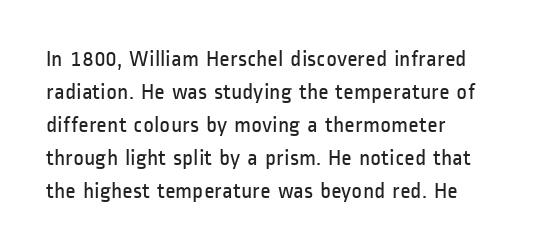
Does extra space separate the letters? No, they use regular spacing. The rendering anchors every line to the left-hand side. The axis of the letterforms is exactly vertical. These lines sit exactly where default settings would place them. Ink coverage per letter is moderate at most. Bare-footed words on every line.
